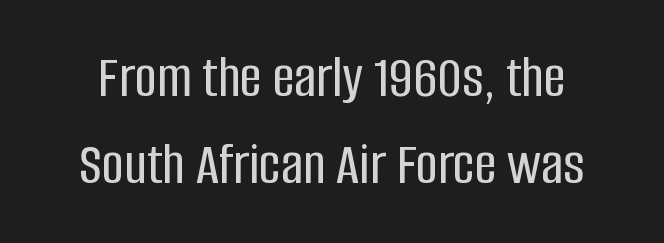
Words appear dense and cohesive because spacing is normal. Character widths vary here, with narrow letters taking less room than wide ones. Anything drawn beneath the words? Only blank space. Each letter's strokes conclude bluntly, with no projecting serifs.
